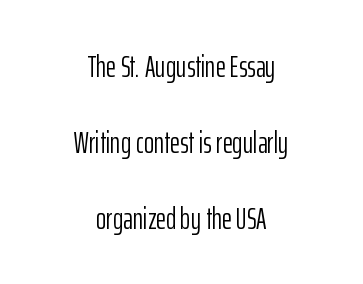
{"serif": "no", "italic": "no", "bold": "no", "weight": "light", "width": "condensed", "stroke_contrast": "low", "x_height": "medium", "monospaced": "no", "underline": "no", "align": "center", "line_spacing": "loose", "line_spacing_ratio": 2.45, "letter_spacing": "normal", "letter_spacing_em": 0.0, "glyph_px": 31}
